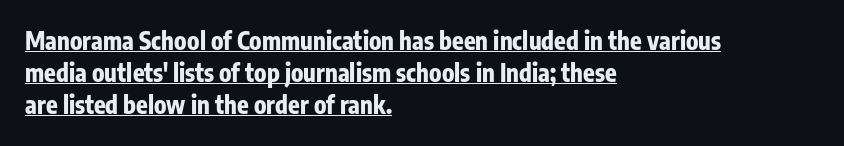
Q: Is the text bold? A: Yes.
Q: Is the text italic (slanted)? A: No, it is upright.
Q: Is the text underlined? A: Yes.
Q: How is the paragraph aligned? A: Left-aligned.
Q: Is the spacing between letters normal or unusually wide? A: Normal.
Q: Is the spacing between lines tight, normal or loose? A: Normal.
